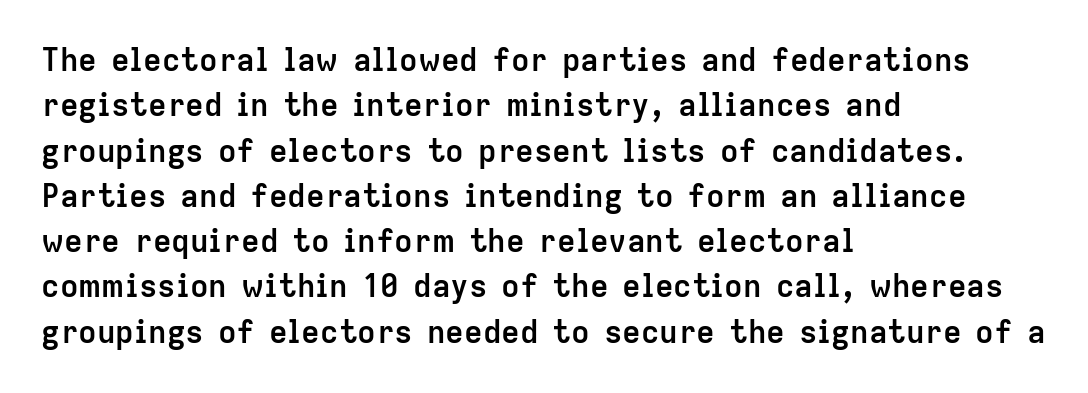
Is this a sans? Yes — the strokes have no serifs. Check under the words: just untouched page. Every letter is thick-stroked: bold, no question. The letters stand straight up with perfectly vertical stems. Here the glyphs are tracked normally, forming tight word shapes.
